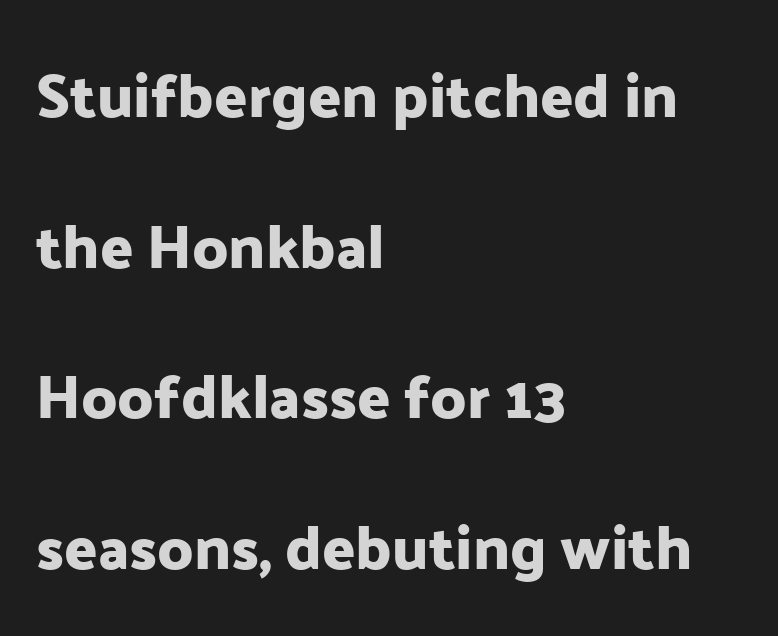
{"serif": "no", "italic": "no", "width": "normal", "stroke_contrast": "low", "x_height": "medium", "monospaced": "no", "underline": "no", "align": "left", "line_spacing": "loose", "line_spacing_ratio": 2.47, "letter_spacing": "normal", "letter_spacing_em": 0.0, "glyph_px": 61}
